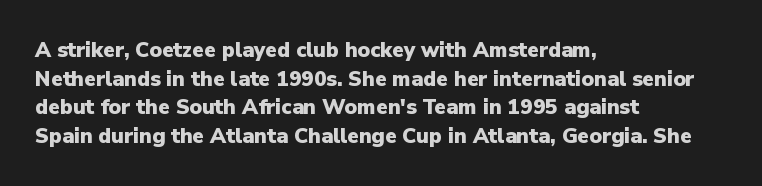
{"italic": "no", "bold": "yes", "underline": "no", "align": "left", "line_spacing": "normal", "line_spacing_ratio": 1.36, "letter_spacing": "normal", "letter_spacing_em": 0.0, "glyph_px": 21}
